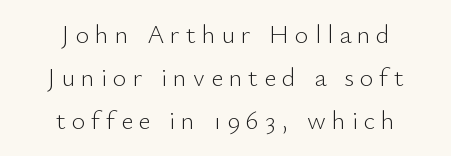
The image shows 26 px text type, upright; set centered, normal line spacing (1.65x), unusually wide letter spacing (+0.23 em), not underlined.
